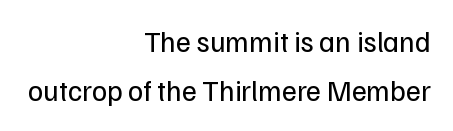
Italic? Not at all — the glyphs are vertical. Character widths vary here, with narrow letters taking less room than wide ones. Counters stay open thanks to moderate or lighter strokes. Observe the ordinary spacing: letters are neighbours, not strangers.
